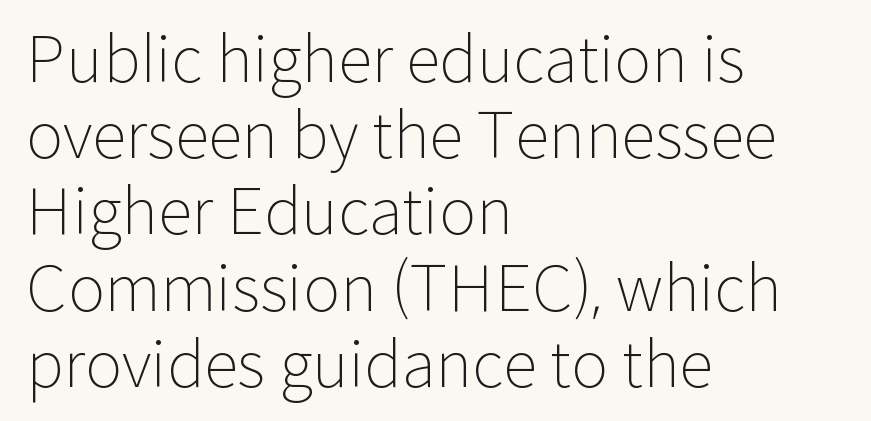
The image shows 63 px light sans-serif type, upright; set left-aligned, line spacing 1.21x, normal letter spacing, not underlined; low stroke contrast and a medium x-height.
